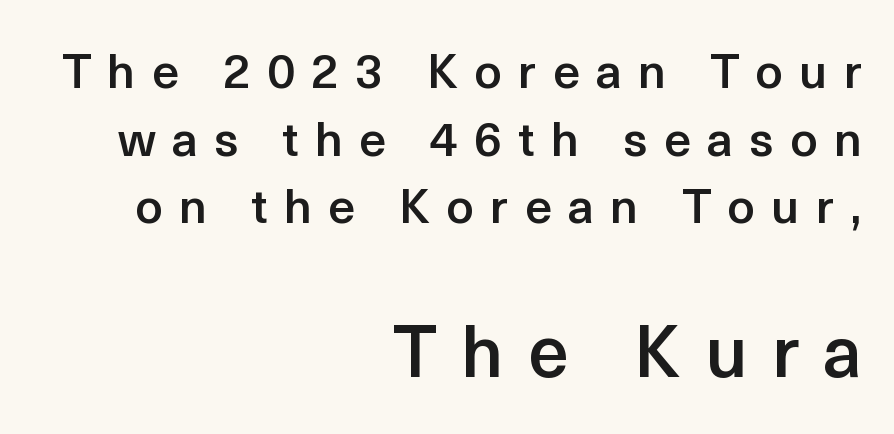
{"serif": "no", "italic": "no", "bold": "semi", "weight": "semibold", "width": "normal", "x_height": "medium", "monospaced": "no", "underline": "no", "align": "right", "line_spacing": "normal", "line_spacing_ratio": 1.41, "letter_spacing": "wide", "letter_spacing_em": 0.34, "larger_block": "second", "size_ratio": 1.5, "glyph_px": 72}
